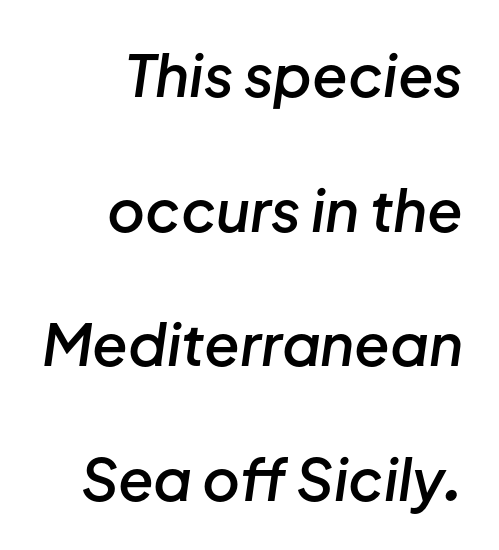
Q: Is the text bold? A: Semi-bold.
Q: Is the text italic (slanted)? A: Yes, it leans right by about 8 degrees.
Q: Is the text underlined? A: No.
Q: How is the paragraph aligned? A: Right-aligned.
Q: Is the spacing between letters normal or unusually wide? A: Normal.
Q: Is the spacing between lines tight, normal or loose? A: Loose.
Q: Width (condensed, normal, or wide)? A: Normal.
Q: Stroke contrast? A: Low.
Q: x-height? A: Medium.
Q: Monospaced? A: No.
